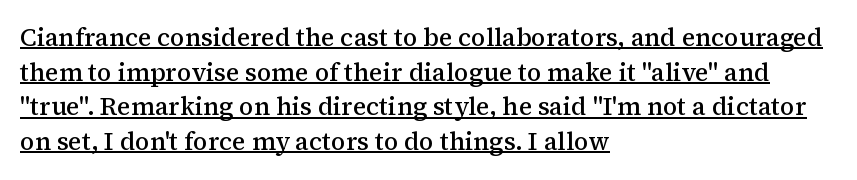
{"italic": "no", "bold": "semi", "underline": "yes", "align": "left", "line_spacing": "normal", "line_spacing_ratio": 1.39, "letter_spacing": "normal", "letter_spacing_em": 0.0, "glyph_px": 25}
